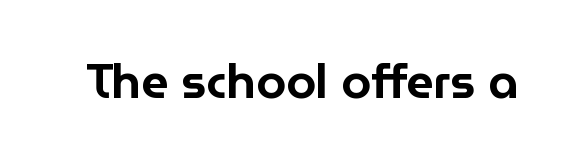
Inter-character spacing is left at the font's built-in metrics. The typography opts for an upright posture over an oblique one. Underline: absent. What kind of face is this? One without serifs — a sans. You could not count columns in this text — the font is proportionally spaced.
